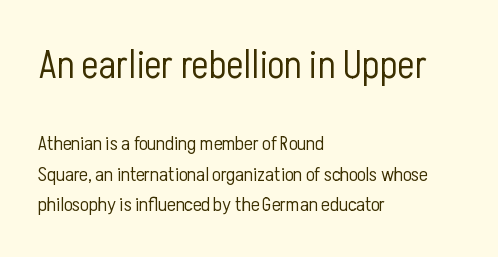
Q: Is the text bold? A: No.
Q: Is the text italic (slanted)? A: No, it is upright.
Q: Is the typeface a serif or a sans-serif typeface? A: Sans-serif.
Q: Is the text underlined? A: No.
Q: How is the paragraph aligned? A: Left-aligned.
Q: Is the spacing between letters normal or unusually wide? A: Normal.
Q: Is the spacing between lines tight, normal or loose? A: Normal.
Q: Which block of text is set in a larger size, the first (top) or the second (bottom)? A: The first (top) one.
Q: Width (condensed, normal, or wide)? A: Condensed.
Q: Stroke contrast? A: Low.
Q: x-height? A: Medium.
Q: Monospaced? A: No.
